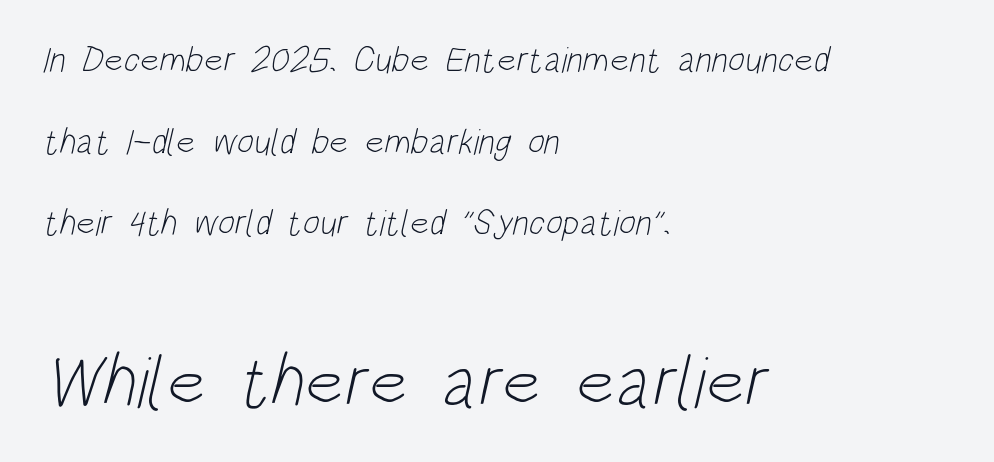
Size hierarchy here favors the trailing block over the leading one. Students, observe: this is what heavily led, spacious text looks like. Typeset ragged right — the left edge is the straight one. You could not count columns in this text — the font is proportionally spaced. What stands out about the letter spacing? Nothing — it is the standard amount. The type family on display is of the sans-serif kind.
